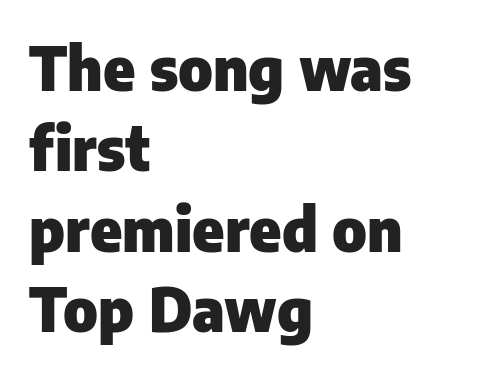
The image shows 60 px heavy sans-serif type, upright; set left-aligned, normal line spacing (1.34x), normal letter spacing, not underlined; low stroke contrast and a medium x-height.
